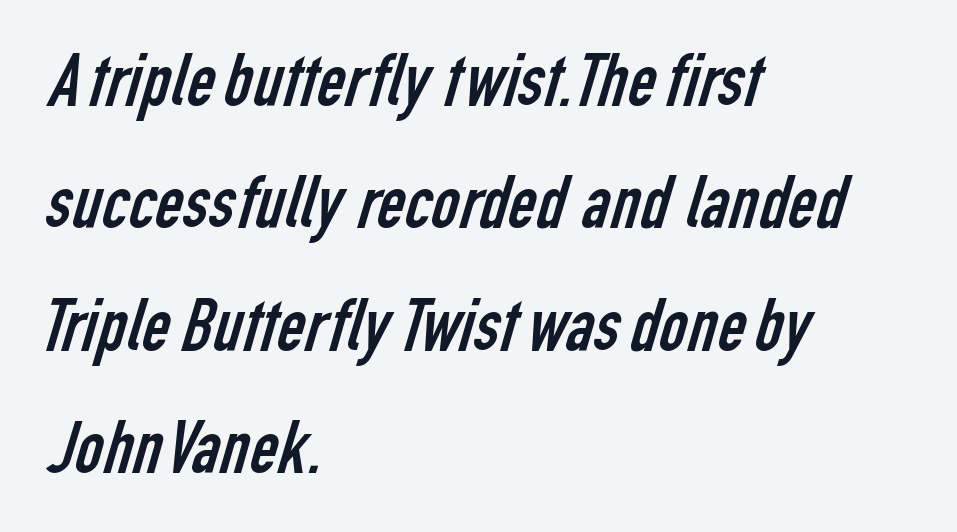
This reads as an unemphasized weight, regular at the heaviest. Looks like regular typesetting: each glyph gets only the width it needs. The type family on display is of the sans-serif kind. The rag falls on the right side of this text block. A typesetter would call this zero additional tracking.
